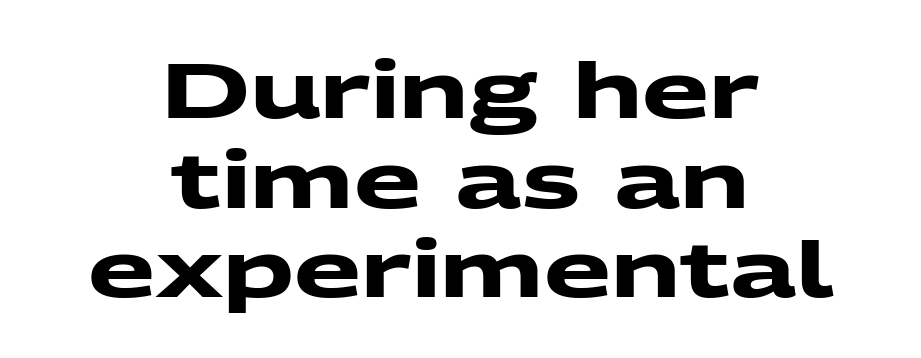
The image shows 78 px heavy, wide sans-serif type; set centered, tight line spacing (1.15x), normal letter spacing, not underlined; medium stroke contrast and a medium x-height.
